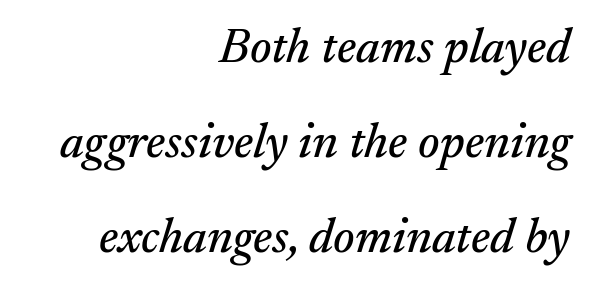
{"serif": "yes", "italic": "yes", "lean": "right", "slant_degrees": 17, "width": "normal", "stroke_contrast": "medium", "x_height": "small", "monospaced": "no", "underline": "no", "align": "right", "line_spacing": "loose", "line_spacing_ratio": 1.94, "letter_spacing": "normal", "letter_spacing_em": 0.0, "glyph_px": 49}
